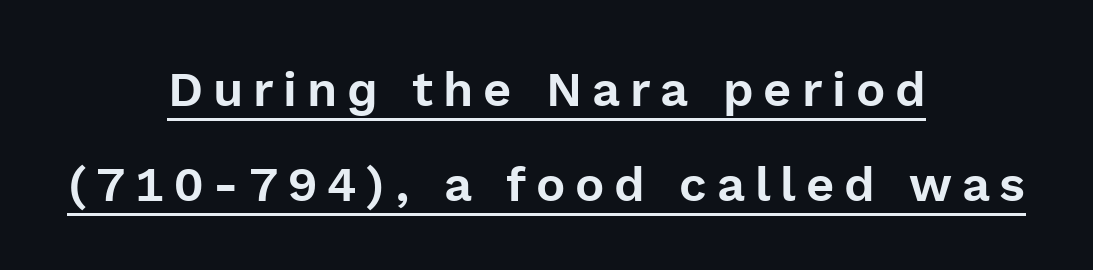
Q: Is the text italic (slanted)? A: No, it is upright.
Q: Is the typeface a serif or a sans-serif typeface? A: Sans-serif.
Q: Is the text underlined? A: Yes.
Q: How is the paragraph aligned? A: Centered.
Q: Is the spacing between letters normal or unusually wide? A: Unusually wide.
Q: Is the spacing between lines tight, normal or loose? A: Loose.
Q: Width (condensed, normal, or wide)? A: Normal.
Q: x-height? A: Medium.
Q: Monospaced? A: No.
